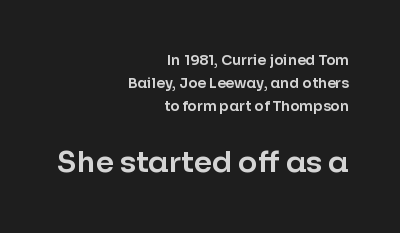
The image shows 29 px sans-serif type, upright; set right-aligned, normal line spacing (1.64x), normal letter spacing, not underlined; the second (bottom) block is 2.07x larger; low stroke contrast and a medium x-height.
